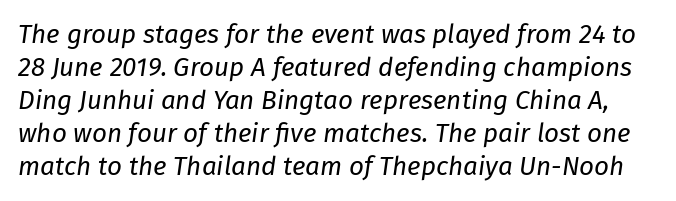
Tracking here is standard; glyphs follow each other at the usual distance. The rows are spaced the way most documents space them. The words here are not underlined. Does the lettering tilt? It does — this is italic. Each stroke keeps to a modest, everyday thickness or less.
